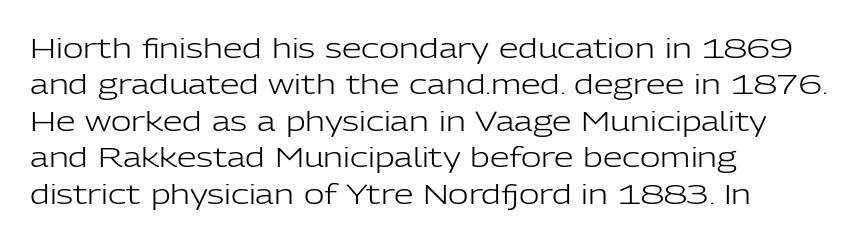
{"serif": "no", "italic": "no", "bold": "no", "weight": "light", "width": "normal", "stroke_contrast": "low", "x_height": "medium", "monospaced": "no", "underline": "no", "align": "left", "line_spacing": "normal", "line_spacing_ratio": 1.3, "letter_spacing": "normal", "letter_spacing_em": 0.0, "glyph_px": 28}
